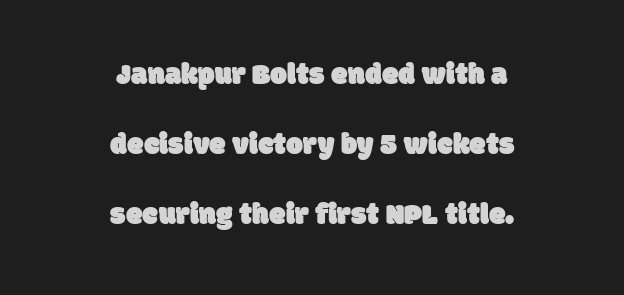
The image shows 30 px sans-serif type; set centered, loose line spacing (2.34x), normal letter spacing, not underlined; low stroke contrast and a large x-height.
